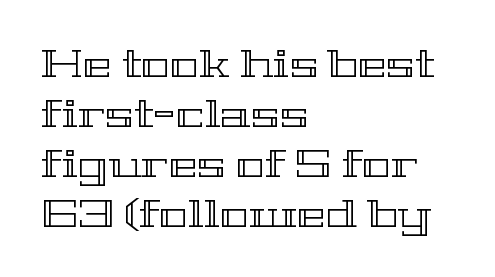
Q: Is the text italic (slanted)? A: No, it is upright.
Q: Is the text underlined? A: No.
Q: How is the paragraph aligned? A: Left-aligned.
Q: Is the spacing between letters normal or unusually wide? A: Normal.
Q: Is the spacing between lines tight, normal or loose? A: Normal.
Q: Width (condensed, normal, or wide)? A: Wide.
Q: x-height? A: Medium.
Q: Monospaced? A: No.
